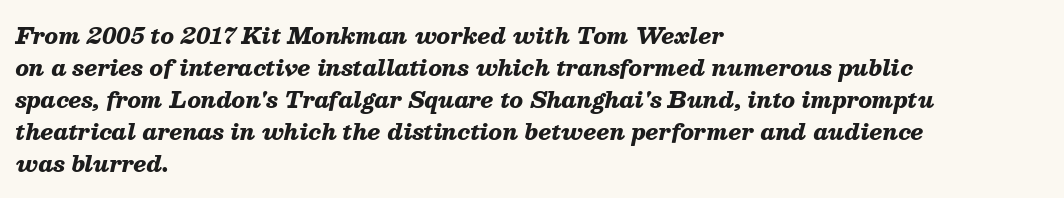
{"italic": "yes", "lean": "right", "slant_degrees": 13, "bold": "yes", "underline": "no", "align": "left", "line_spacing": "normal", "line_spacing_ratio": 1.45, "letter_spacing": "normal", "letter_spacing_em": 0.0, "glyph_px": 22}
